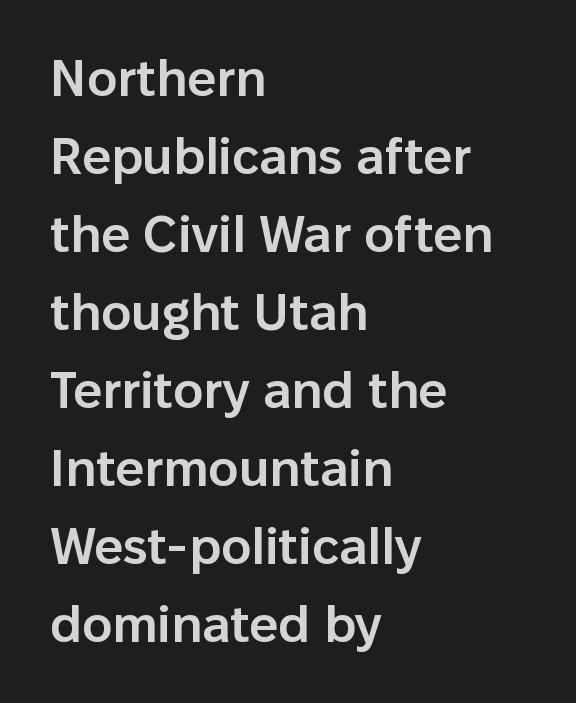
Evenly set lines give the paragraph a standard silhouette. The space directly below the letters is spotless. Which margin do the lines hug? The left one — the right edge is uneven. Is this a sans? Yes — the strokes have no serifs.
